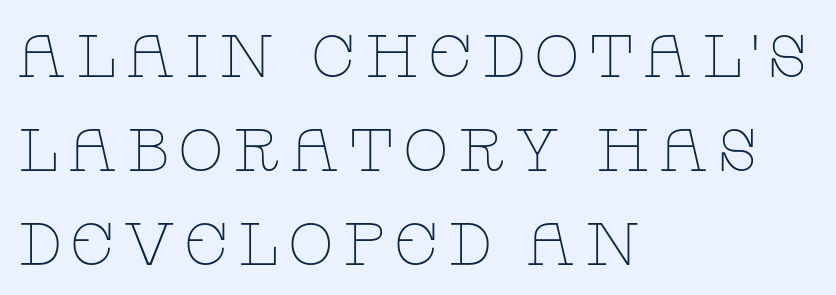
The letters advance in unequal steps, a hallmark of proportional type. Yep, those are serifs on the letters. The strokes are not fattened; the text isn't bold. Every stem runs plumb, perpendicular to the baseline. The passage shown stacks its lines at a standard gap. If you drew a ruler down the left edge, every line would touch it.
